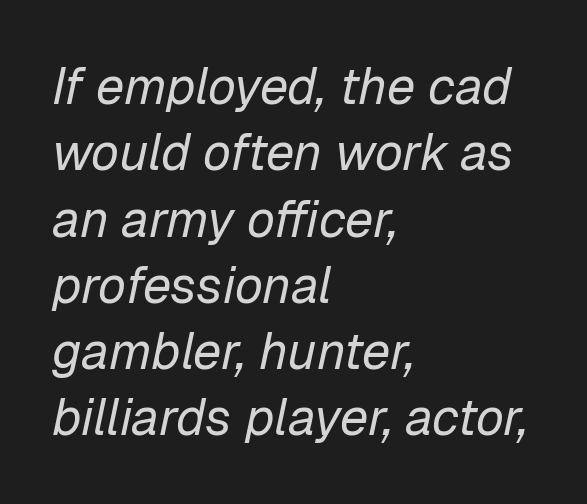
The image shows 51 px regular-weight type, italic (leaning right); set left-aligned, normal line spacing (1.3x), normal letter spacing, not underlined; low stroke contrast and a medium x-height.
